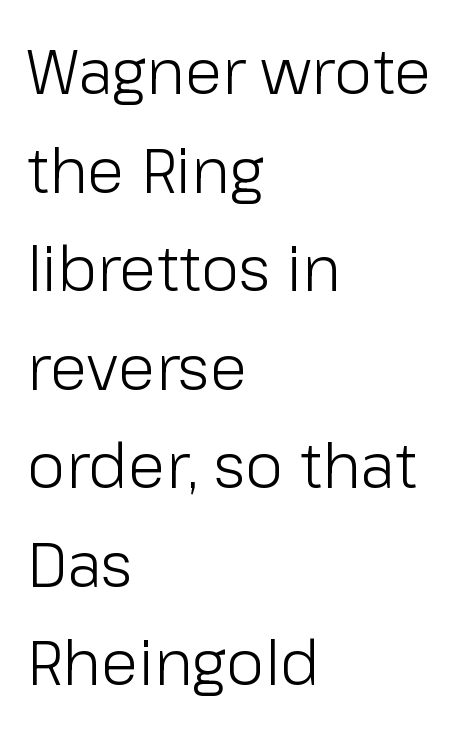
Q: Is the text bold? A: No.
Q: Is the text italic (slanted)? A: No, it is upright.
Q: Is the typeface a serif or a sans-serif typeface? A: Sans-serif.
Q: Is the text underlined? A: No.
Q: How is the paragraph aligned? A: Left-aligned.
Q: Is the spacing between letters normal or unusually wide? A: Normal.
Q: Is the spacing between lines tight, normal or loose? A: Normal.
Q: Width (condensed, normal, or wide)? A: Normal.
Q: Stroke contrast? A: Low.
Q: x-height? A: Medium.
Q: Monospaced? A: No.
